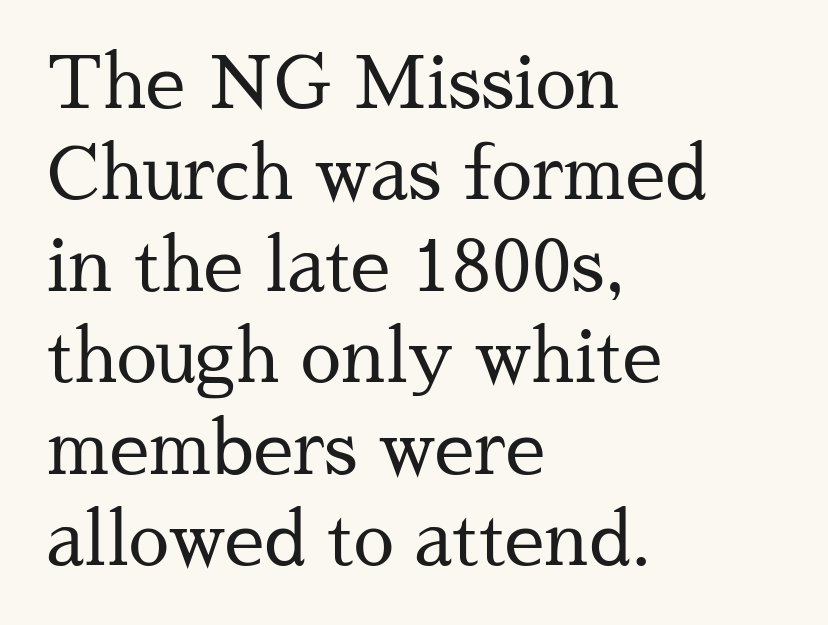
{"serif": "yes", "italic": "no", "bold": "no", "weight": "regular", "width": "normal", "stroke_contrast": "medium", "x_height": "medium", "monospaced": "no", "underline": "no", "align": "left", "line_spacing": "normal", "line_spacing_ratio": 1.27, "letter_spacing": "normal", "letter_spacing_em": 0.0, "glyph_px": 72}
